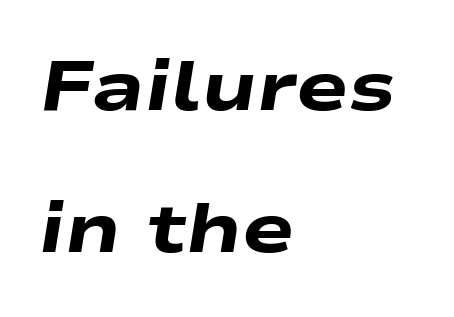
The image shows 70 px heavy, wide type, italic (leaning right); set left-aligned, loose line spacing (2.03x), normal letter spacing, not underlined; low stroke contrast and a medium x-height.
